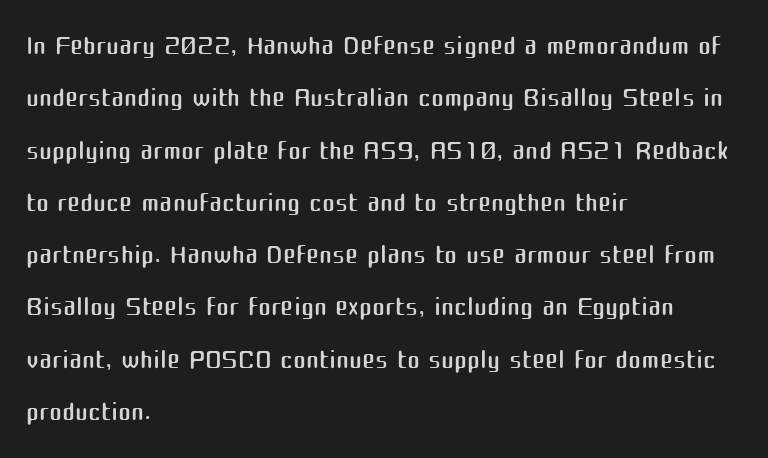
The image shows 39 px regular-weight sans-serif type, upright; set left-aligned, normal line spacing (1.34x), normal letter spacing, not underlined; medium stroke contrast and a medium x-height.
